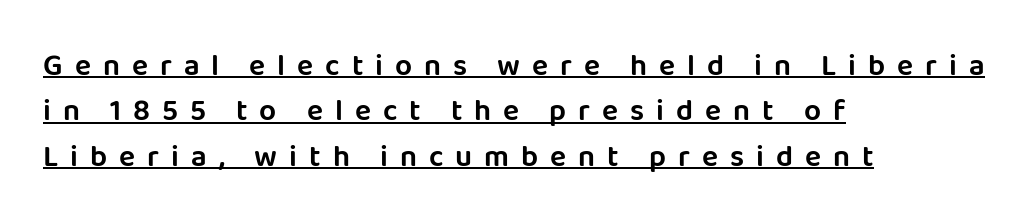
{"serif": "no", "italic": "no", "width": "normal", "stroke_contrast": "low", "x_height": "large", "monospaced": "no", "underline": "yes", "align": "left", "line_spacing": "normal", "line_spacing_ratio": 1.51, "letter_spacing": "wide", "letter_spacing_em": 0.4, "glyph_px": 30}
